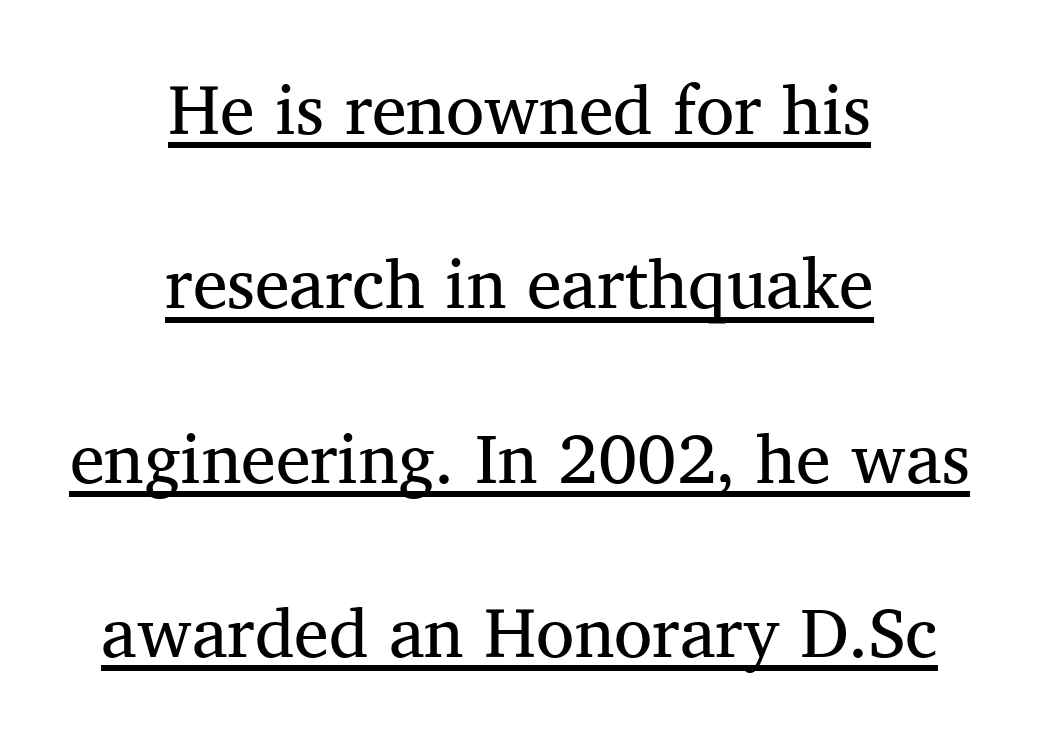
{"serif": "yes", "italic": "no", "bold": "no", "weight": "regular", "width": "normal", "stroke_contrast": "medium", "x_height": "medium", "monospaced": "no", "underline": "yes", "align": "center", "line_spacing": "loose", "line_spacing_ratio": 2.49, "letter_spacing": "normal", "letter_spacing_em": 0.0, "glyph_px": 70}
